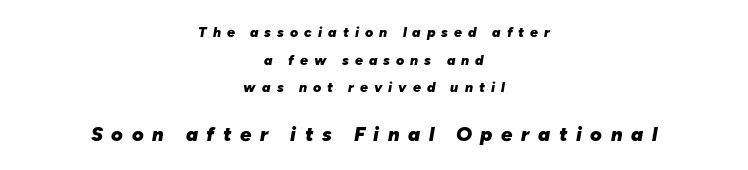
Q: Is the text bold? A: Yes.
Q: Is the text italic (slanted)? A: Yes, it leans right by about 10 degrees.
Q: Is the text underlined? A: No.
Q: How is the paragraph aligned? A: Centered.
Q: Is the spacing between letters normal or unusually wide? A: Unusually wide.
Q: Is the spacing between lines tight, normal or loose? A: Loose.
Q: Which block of text is set in a larger size, the first (top) or the second (bottom)? A: The second (bottom) one.
